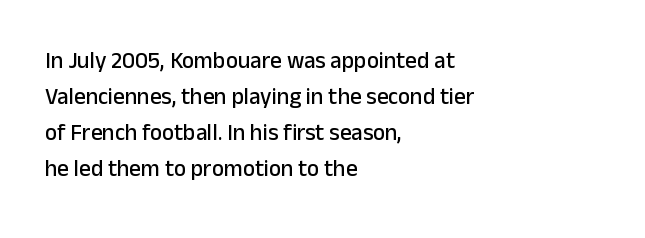
{"italic": "no", "underline": "no", "align": "left", "line_spacing": "normal", "line_spacing_ratio": 1.56, "letter_spacing": "normal", "letter_spacing_em": 0.0, "glyph_px": 23}
